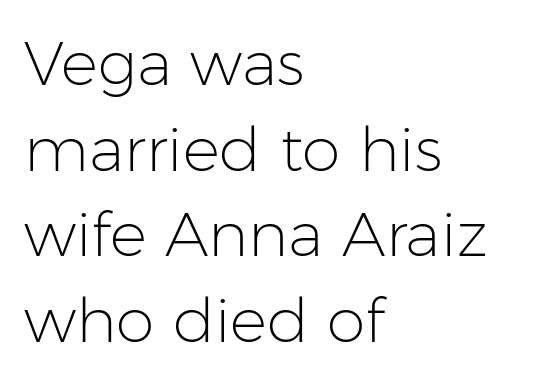
Q: Is the text bold? A: No.
Q: Is the text italic (slanted)? A: No, it is upright.
Q: Is the typeface a serif or a sans-serif typeface? A: Sans-serif.
Q: Is the text underlined? A: No.
Q: How is the paragraph aligned? A: Left-aligned.
Q: Is the spacing between letters normal or unusually wide? A: Normal.
Q: Is the spacing between lines tight, normal or loose? A: Normal.
Q: Width (condensed, normal, or wide)? A: Normal.
Q: Stroke contrast? A: Low.
Q: x-height? A: Medium.
Q: Monospaced? A: No.
